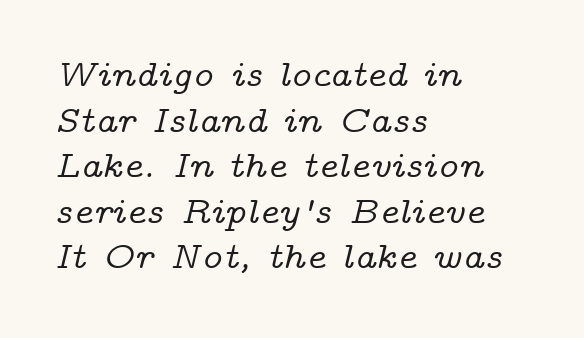
{"serif": "yes", "italic": "yes", "lean": "right", "slant_degrees": 14, "width": "wide", "stroke_contrast": "low", "x_height": "medium", "monospaced": "no", "underline": "no", "align": "left", "line_spacing_ratio": 1.23, "letter_spacing": "normal", "letter_spacing_em": 0.0, "glyph_px": 37}
